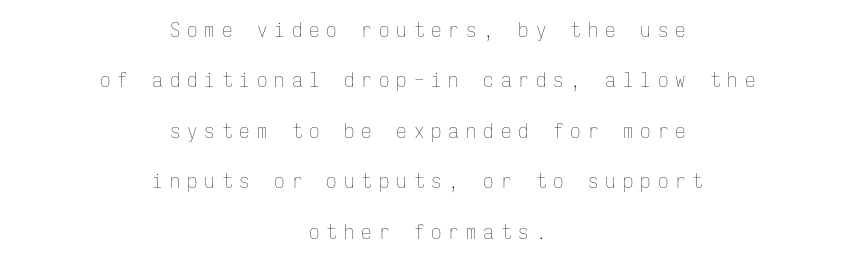
{"italic": "no", "bold": "no", "underline": "no", "align": "center", "line_spacing": "loose", "line_spacing_ratio": 2.4, "letter_spacing": "wide", "letter_spacing_em": 0.33, "glyph_px": 21}
